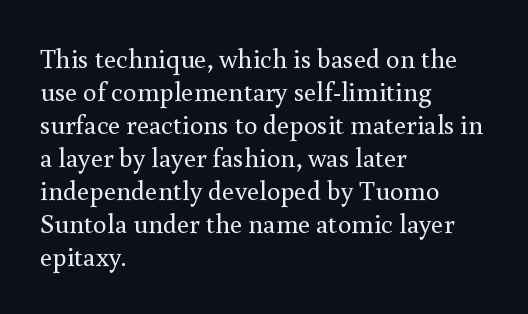
{"italic": "no", "bold": "no", "underline": "no", "align": "left", "line_spacing_ratio": 1.22, "letter_spacing": "normal", "letter_spacing_em": 0.0, "glyph_px": 27}
